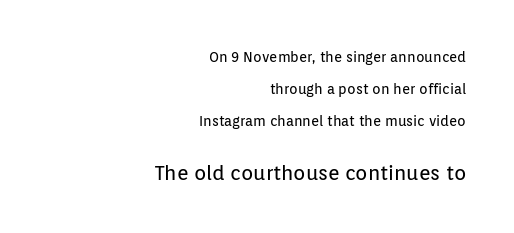
Q: Is the text bold? A: No.
Q: Is the text italic (slanted)? A: No, it is upright.
Q: Is the text underlined? A: No.
Q: How is the paragraph aligned? A: Right-aligned.
Q: Is the spacing between letters normal or unusually wide? A: Normal.
Q: Is the spacing between lines tight, normal or loose? A: Loose.
Q: Which block of text is set in a larger size, the first (top) or the second (bottom)? A: The second (bottom) one.
